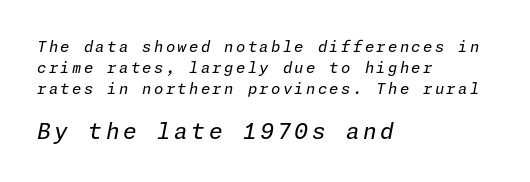
The image shows 22 px text type, italic (leaning right); set left-aligned, normal line spacing (1.41x), not underlined; the second (bottom) block is 1.47x larger.
